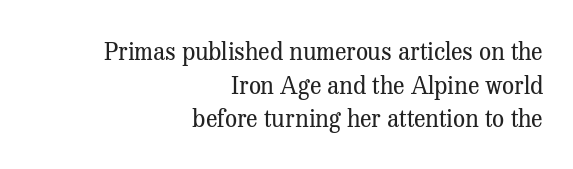
The image shows 24 px text type, upright; set right-aligned, normal line spacing (1.4x), normal letter spacing, not underlined.
